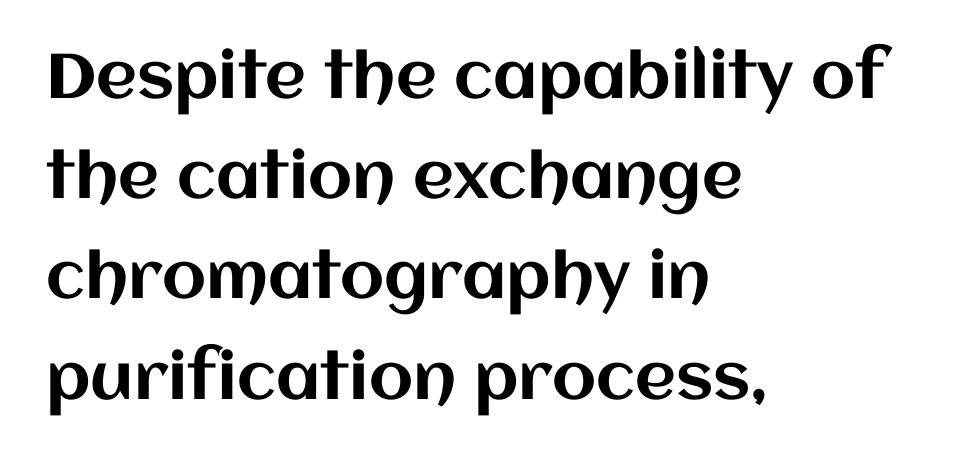
These lines stack with their left ends in a neat column. The letters sit at their default tracking, neither squeezed nor spread. The letters advance in unequal steps, a hallmark of proportional type. Whoever set this chose a conventional vertical rhythm. Notice how the stems are strictly vertical — no italics here. Underline: absent.
